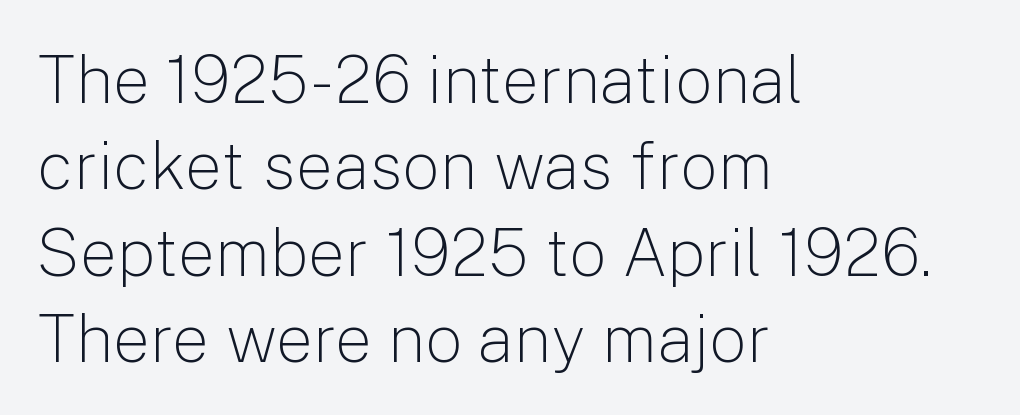
Q: Is the text bold? A: No.
Q: Is the text italic (slanted)? A: No, it is upright.
Q: Is the typeface a serif or a sans-serif typeface? A: Sans-serif.
Q: Is the text underlined? A: No.
Q: How is the paragraph aligned? A: Left-aligned.
Q: Is the spacing between letters normal or unusually wide? A: Normal.
Q: Is the spacing between lines tight, normal or loose? A: Normal.
Q: Width (condensed, normal, or wide)? A: Normal.
Q: Stroke contrast? A: Low.
Q: x-height? A: Medium.
Q: Monospaced? A: No.
